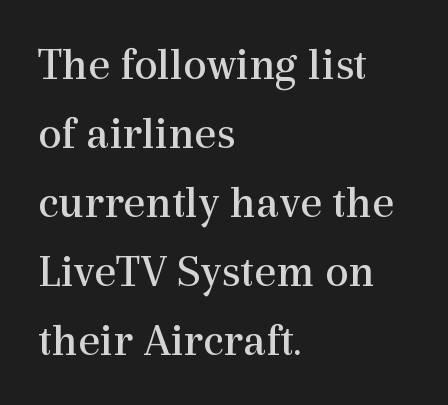
Q: Is the text bold? A: No.
Q: Is the text italic (slanted)? A: No, it is upright.
Q: Is the typeface a serif or a sans-serif typeface? A: Serif.
Q: Is the text underlined? A: No.
Q: How is the paragraph aligned? A: Left-aligned.
Q: Is the spacing between letters normal or unusually wide? A: Normal.
Q: Is the spacing between lines tight, normal or loose? A: Normal.
Q: Width (condensed, normal, or wide)? A: Normal.
Q: x-height? A: Medium.
Q: Monospaced? A: No.
